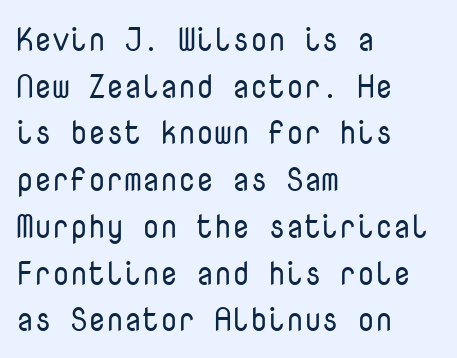
The image shows 32 px regular-weight sans-serif type, upright, monospaced; set left-aligned, normal line spacing (1.46x), normal letter spacing, not underlined; low stroke contrast and a medium x-height.
